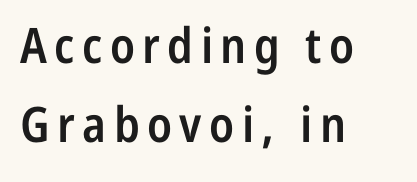
Q: Is the text bold? A: Semi-bold.
Q: Is the text italic (slanted)? A: No, it is upright.
Q: Is the typeface a serif or a sans-serif typeface? A: Sans-serif.
Q: Is the text underlined? A: No.
Q: How is the paragraph aligned? A: Left-aligned.
Q: Is the spacing between lines tight, normal or loose? A: Normal.
Q: Width (condensed, normal, or wide)? A: Condensed.
Q: Stroke contrast? A: Low.
Q: x-height? A: Medium.
Q: Monospaced? A: No.
